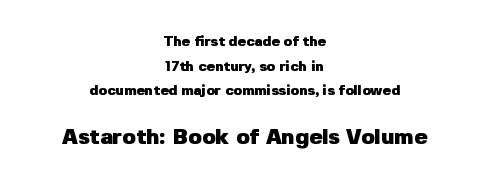
In terms of weight, the rendering is a true, heavy bold. Alignment: centered. The lettering stays uniformly vertical, giving the passage a roman look. Anything drawn beneath the words? Only blank space. Compared with typical body copy, the letter spacing here is the same. The block sitting lower on the canvas is the one with enlarged characters.
